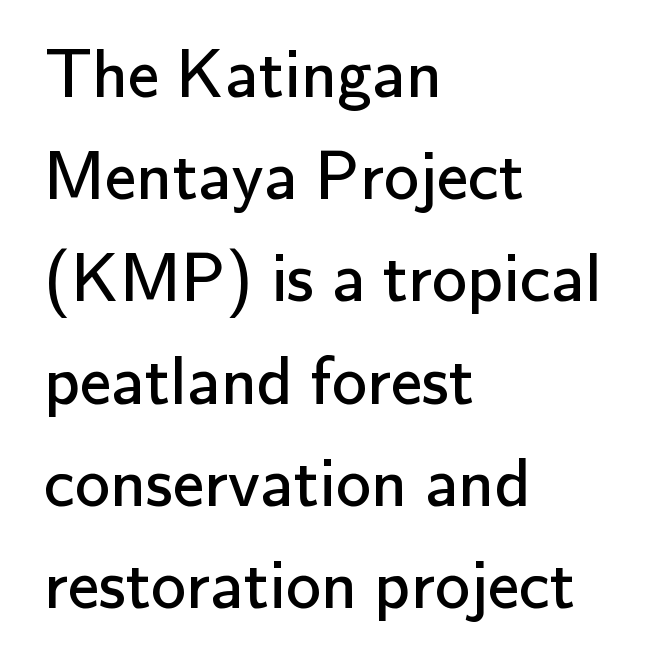
Casual observation: everything's shoved over to the left. Nobody touched the tracking dial on this one. Only glyphs here, with clear space below each row. Italic: no, the glyphs are upright roman.
